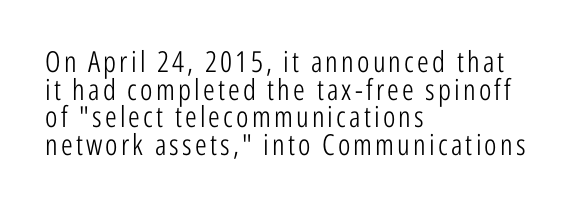
{"serif": "no", "italic": "no", "bold": "no", "weight": "light", "width": "condensed", "stroke_contrast": "low", "x_height": "medium", "monospaced": "no", "underline": "no", "align": "left", "line_spacing": "tight", "line_spacing_ratio": 0.95, "glyph_px": 29}
